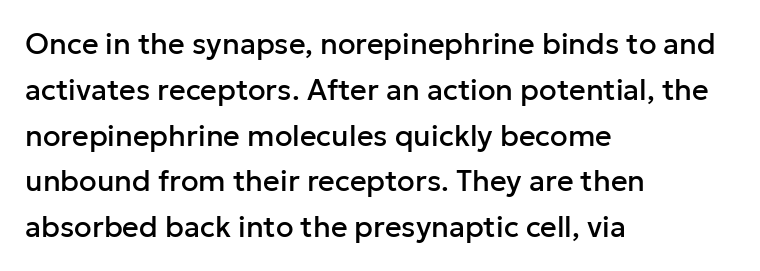
Q: Is the text italic (slanted)? A: No, it is upright.
Q: Is the typeface a serif or a sans-serif typeface? A: Sans-serif.
Q: Is the text underlined? A: No.
Q: How is the paragraph aligned? A: Left-aligned.
Q: Is the spacing between letters normal or unusually wide? A: Normal.
Q: Is the spacing between lines tight, normal or loose? A: Normal.
Q: Width (condensed, normal, or wide)? A: Normal.
Q: Stroke contrast? A: Low.
Q: x-height? A: Medium.
Q: Monospaced? A: No.
